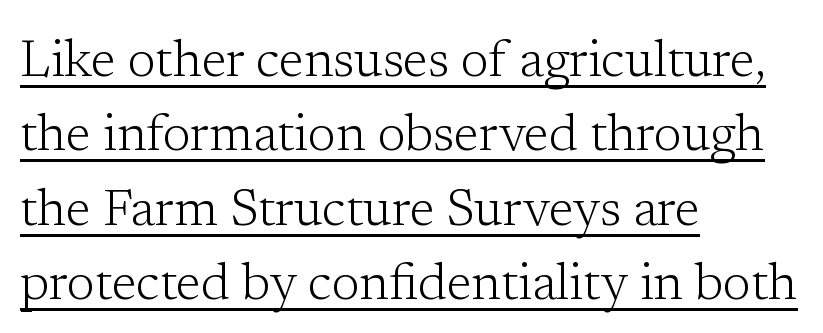
{"serif": "yes", "italic": "no", "bold": "no", "weight": "light", "width": "normal", "stroke_contrast": "low", "x_height": "medium", "monospaced": "no", "underline": "yes", "align": "left", "line_spacing": "normal", "line_spacing_ratio": 1.46, "letter_spacing": "normal", "letter_spacing_em": 0.0, "glyph_px": 51}
